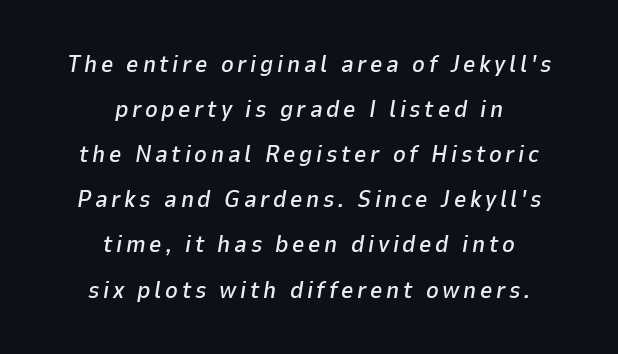
The image shows 24 px text type, italic (leaning right); set centered, line spacing 1.88x, not underlined.
